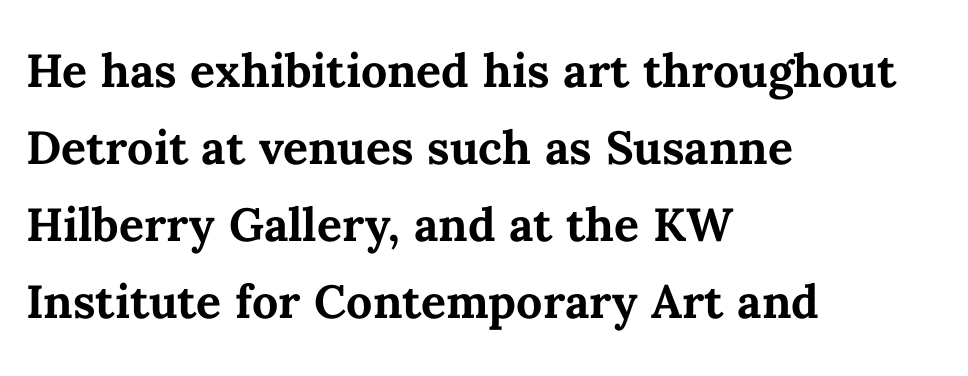
The image shows 62 px semibold type, upright; set left-aligned, line spacing 1.24x, normal letter spacing, not underlined; medium stroke contrast and a medium x-height.
